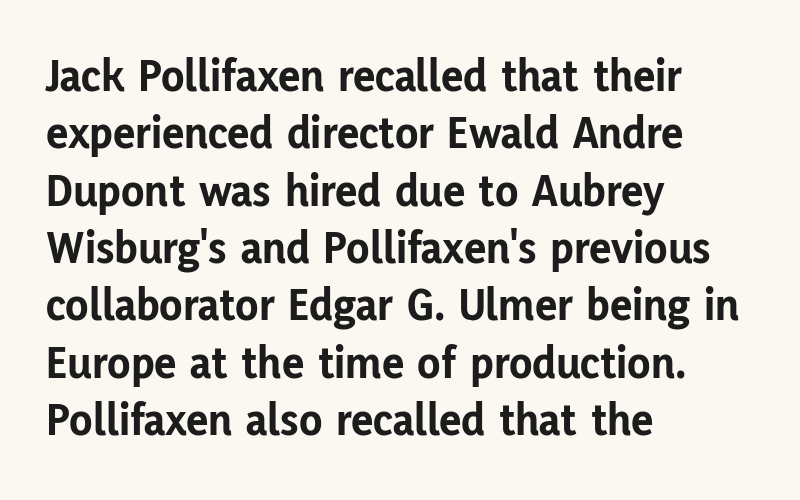
Q: Is the text bold? A: Yes.
Q: Is the text italic (slanted)? A: No, it is upright.
Q: Is the typeface a serif or a sans-serif typeface? A: Sans-serif.
Q: Is the text underlined? A: No.
Q: How is the paragraph aligned? A: Left-aligned.
Q: Is the spacing between letters normal or unusually wide? A: Normal.
Q: Width (condensed, normal, or wide)? A: Normal.
Q: Stroke contrast? A: Low.
Q: x-height? A: Medium.
Q: Monospaced? A: No.
